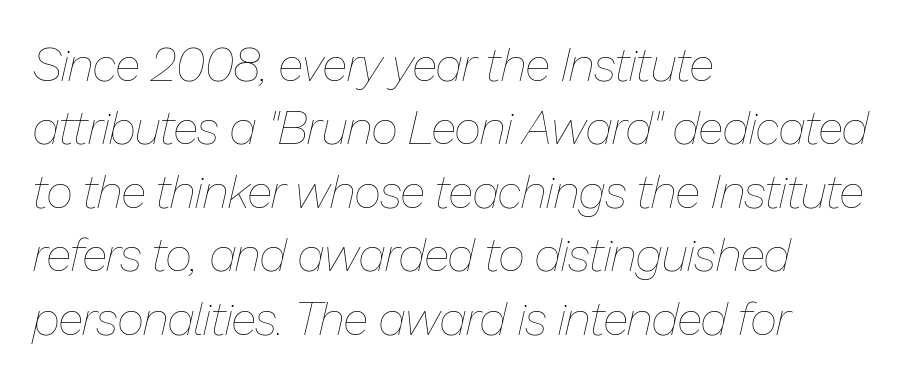
{"italic": "yes", "lean": "right", "slant_degrees": 13, "bold": "no", "weight": "thin", "width": "normal", "stroke_contrast": "low", "x_height": "medium", "monospaced": "no", "underline": "no", "align": "left", "line_spacing": "normal", "line_spacing_ratio": 1.35, "letter_spacing": "normal", "letter_spacing_em": 0.0, "glyph_px": 47}
